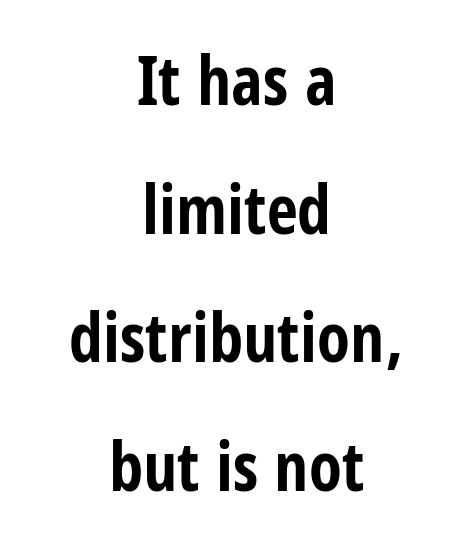
Q: Is the text bold? A: Yes.
Q: Is the text italic (slanted)? A: No, it is upright.
Q: Is the typeface a serif or a sans-serif typeface? A: Sans-serif.
Q: Is the text underlined? A: No.
Q: How is the paragraph aligned? A: Centered.
Q: Is the spacing between letters normal or unusually wide? A: Normal.
Q: Width (condensed, normal, or wide)? A: Condensed.
Q: Stroke contrast? A: Low.
Q: x-height? A: Large.
Q: Monospaced? A: No.
